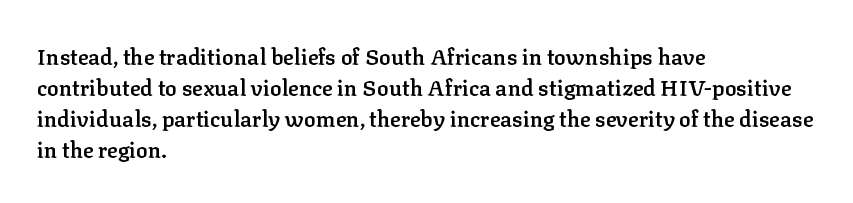
Q: Is the text bold? A: Semi-bold.
Q: Is the text italic (slanted)? A: No, it is upright.
Q: Is the text underlined? A: No.
Q: How is the paragraph aligned? A: Left-aligned.
Q: Is the spacing between letters normal or unusually wide? A: Normal.
Q: Is the spacing between lines tight, normal or loose? A: Normal.
